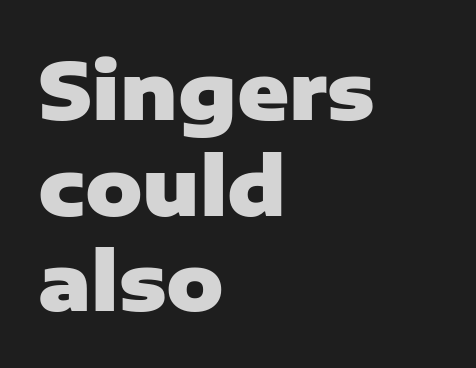
{"serif": "no", "italic": "no", "bold": "yes", "weight": "heavy", "width": "normal", "stroke_contrast": "low", "x_height": "medium", "monospaced": "no", "underline": "no", "align": "left", "line_spacing_ratio": 1.21, "letter_spacing": "normal", "letter_spacing_em": 0.0, "glyph_px": 79}
